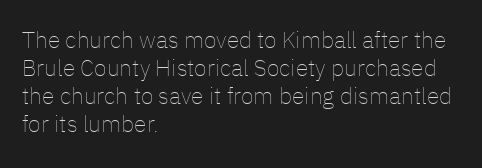
Q: Is the text bold? A: No.
Q: Is the text italic (slanted)? A: No, it is upright.
Q: Is the text underlined? A: No.
Q: How is the paragraph aligned? A: Left-aligned.
Q: Is the spacing between letters normal or unusually wide? A: Normal.
